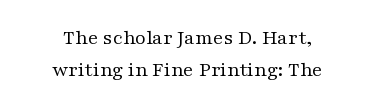
The image shows 21 px text type, upright; set centered, normal line spacing (1.53x), normal letter spacing, not underlined.
